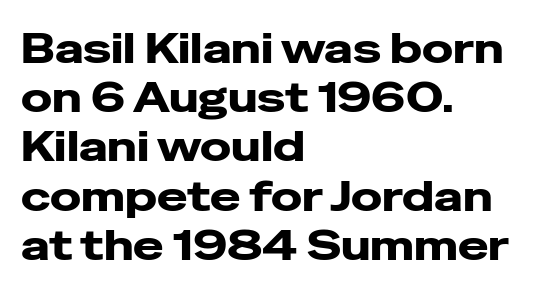
The image shows 41 px heavy, wide sans-serif type, upright; set left-aligned, line spacing 1.2x, normal letter spacing, not underlined; low stroke contrast and a medium x-height.
